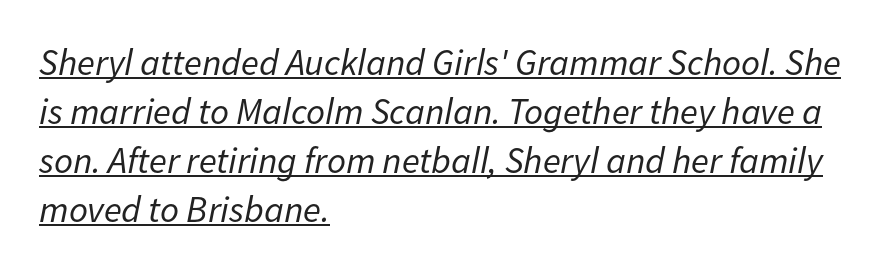
Q: Is the text bold? A: No.
Q: Is the text italic (slanted)? A: Yes, it leans right by about 11 degrees.
Q: Is the text underlined? A: Yes.
Q: How is the paragraph aligned? A: Left-aligned.
Q: Is the spacing between letters normal or unusually wide? A: Normal.
Q: Is the spacing between lines tight, normal or loose? A: Normal.
Q: Width (condensed, normal, or wide)? A: Normal.
Q: Stroke contrast? A: Low.
Q: x-height? A: Medium.
Q: Monospaced? A: No.
